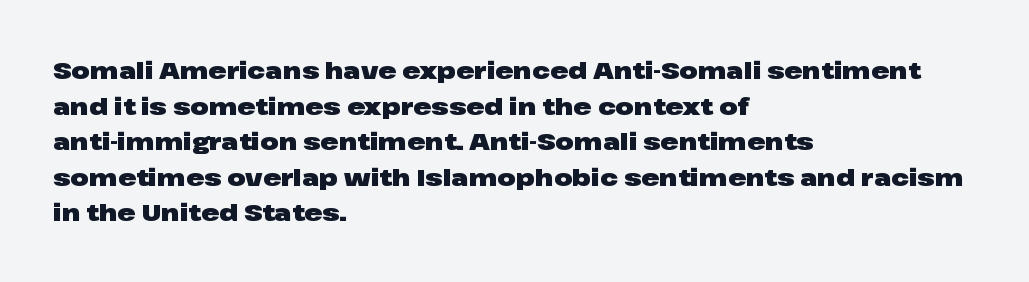
Its strokes are broad and dark, the hallmark of bold type. Short and long lines alike share a common starting point at left. Reading down the column, the eye jumps a familiar distance to each next line. Bare-footed words on every line.
